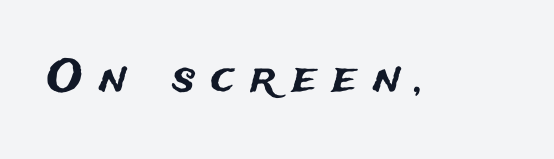
Honestly, the letter spacing is so wide it's the main thing you notice. Varying glyph widths throughout — classic text-font behaviour. Beneath every word, the page is bare. A sans-serif font was chosen for this passage.
